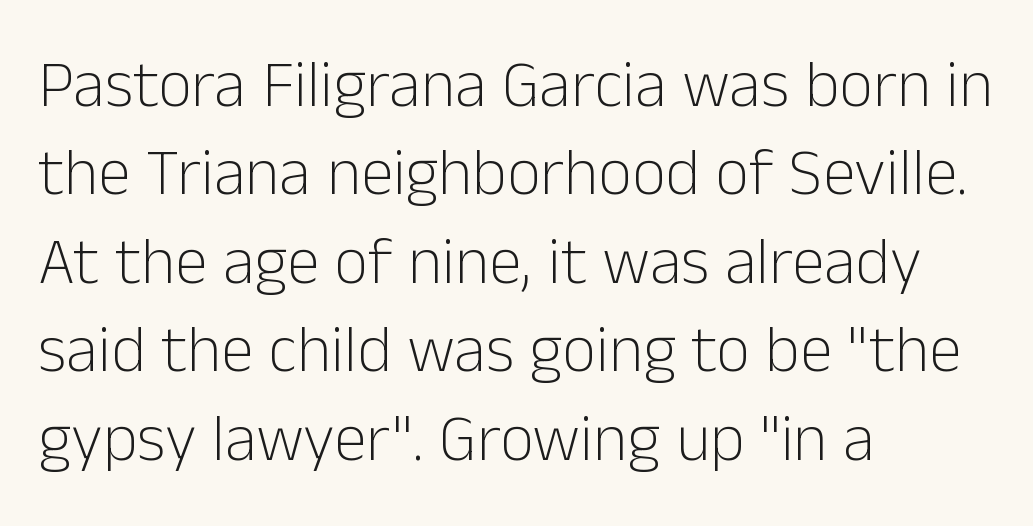
The image shows 66 px light sans-serif type, upright; set left-aligned, normal line spacing (1.34x), normal letter spacing, not underlined; low stroke contrast and a medium x-height.
